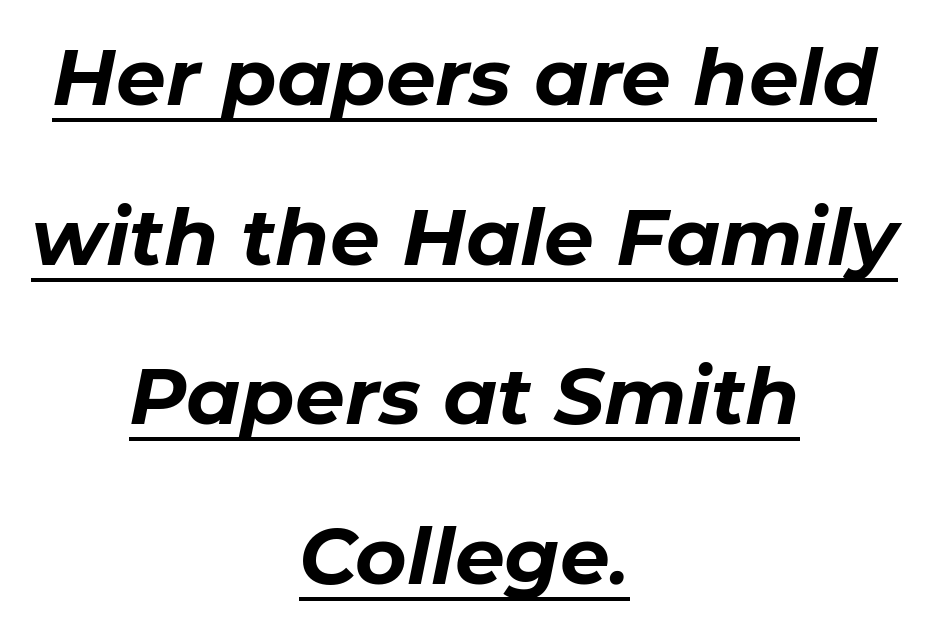
{"italic": "yes", "lean": "right", "slant_degrees": 11, "bold": "yes", "weight": "bold", "width": "normal", "stroke_contrast": "low", "x_height": "medium", "monospaced": "no", "underline": "yes", "align": "center", "line_spacing": "loose", "line_spacing_ratio": 2.02, "letter_spacing": "normal", "letter_spacing_em": 0.0, "glyph_px": 79}
